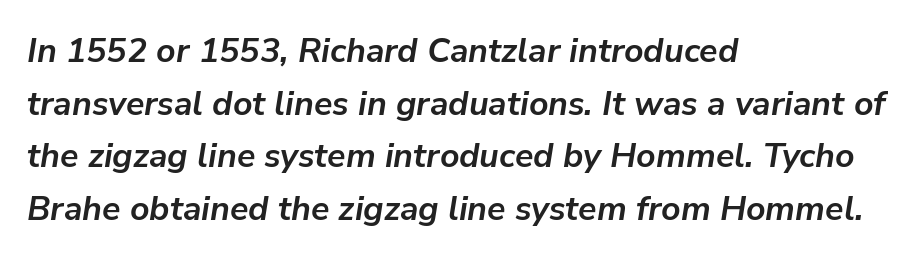
The image shows 34 px semibold type, italic (leaning right); set left-aligned, normal line spacing (1.55x), normal letter spacing, not underlined; low stroke contrast and a medium x-height.
